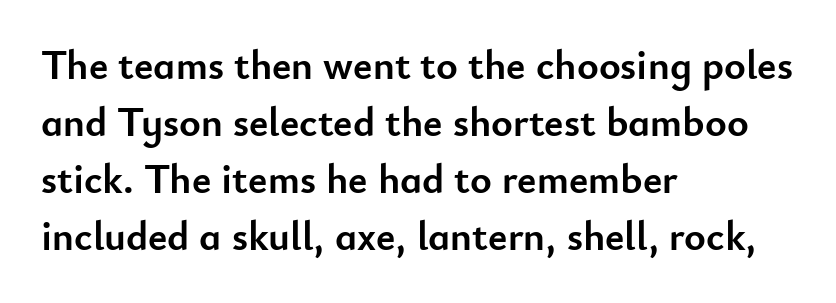
{"serif": "no", "italic": "no", "bold": "yes", "weight": "semibold", "width": "normal", "stroke_contrast": "low", "x_height": "small", "monospaced": "no", "underline": "no", "align": "left", "line_spacing": "normal", "line_spacing_ratio": 1.39, "letter_spacing": "normal", "letter_spacing_em": 0.0, "glyph_px": 41}
